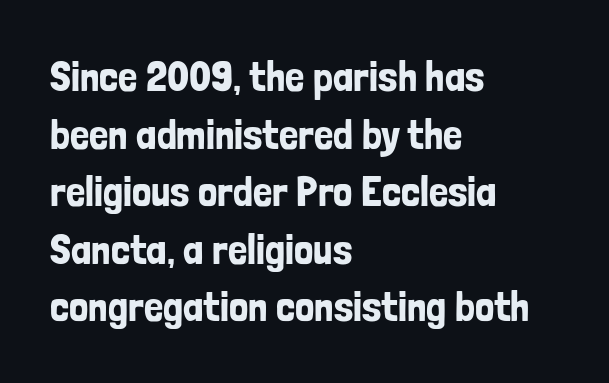
The image shows 43 px condensed sans-serif type, upright; set left-aligned, normal line spacing (1.34x), normal letter spacing, not underlined; low stroke contrast and a medium x-height.
